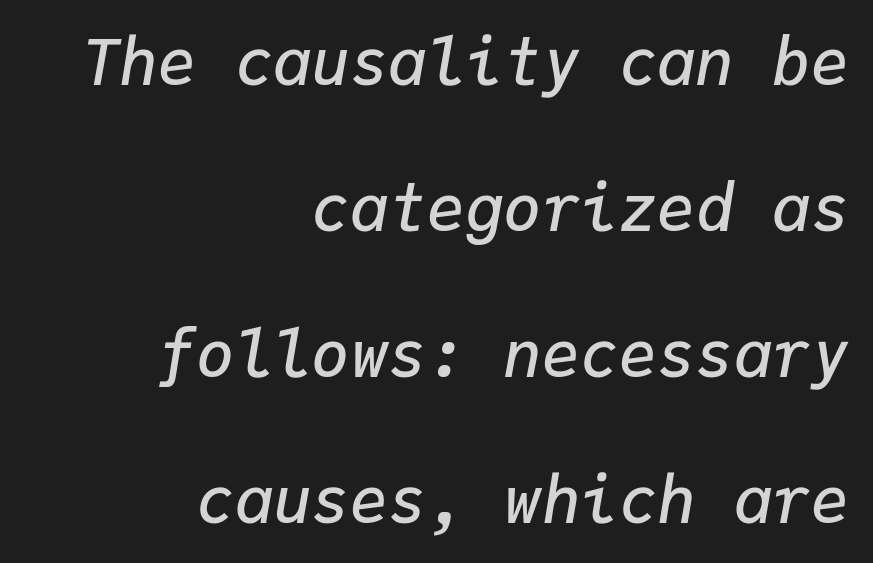
The image shows 64 px semibold type, italic (leaning right), monospaced; set right-aligned, loose line spacing (2.28x), normal letter spacing, not underlined; low stroke contrast and a medium x-height.
